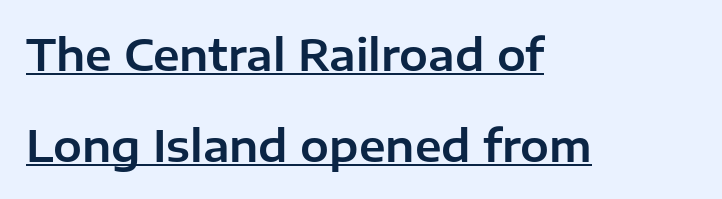
{"serif": "no", "italic": "no", "width": "normal", "stroke_contrast": "low", "x_height": "medium", "monospaced": "no", "underline": "yes", "align": "left", "line_spacing": "loose", "line_spacing_ratio": 2.12, "letter_spacing": "normal", "letter_spacing_em": 0.0, "glyph_px": 43}
